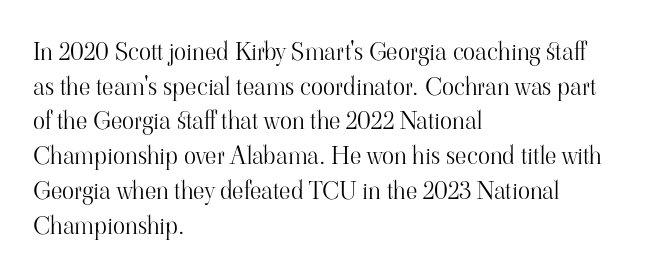
The image shows 25 px text type, upright; set left-aligned, normal line spacing (1.39x), normal letter spacing, not underlined.
